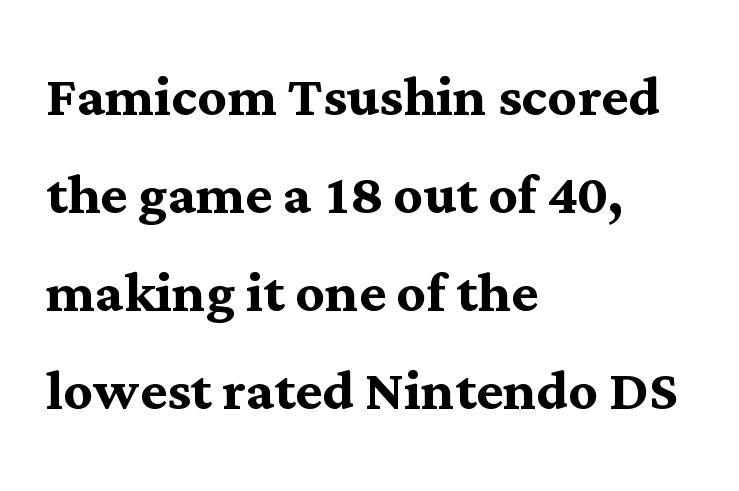
Q: Is the text bold? A: Yes.
Q: Is the text italic (slanted)? A: No, it is upright.
Q: Is the typeface a serif or a sans-serif typeface? A: Serif.
Q: Is the text underlined? A: No.
Q: How is the paragraph aligned? A: Left-aligned.
Q: Is the spacing between letters normal or unusually wide? A: Normal.
Q: Is the spacing between lines tight, normal or loose? A: Normal.
Q: Width (condensed, normal, or wide)? A: Normal.
Q: Stroke contrast? A: Medium.
Q: x-height? A: Medium.
Q: Monospaced? A: No.
